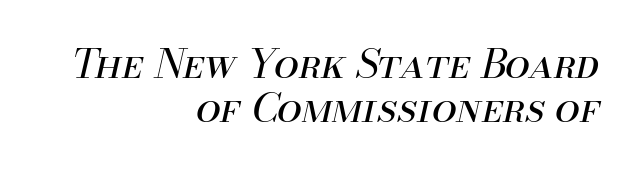
{"italic": "yes", "lean": "right", "slant_degrees": 13, "bold": "no", "weight": "regular", "width": "normal", "stroke_contrast": "medium", "x_height": "small", "monospaced": "no", "underline": "no", "align": "right", "line_spacing": "tight", "line_spacing_ratio": 1.11, "letter_spacing": "normal", "letter_spacing_em": 0.0, "glyph_px": 40}
